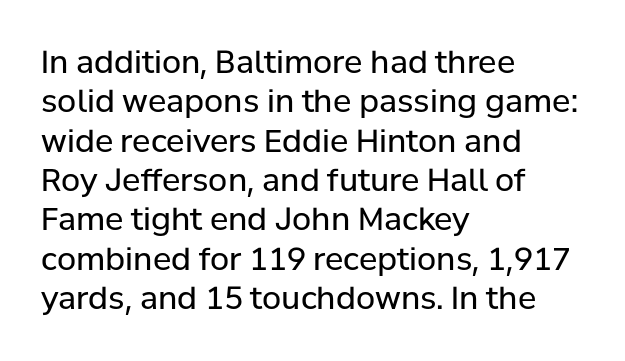
The image shows 31 px regular-weight sans-serif type, upright; set left-aligned, normal line spacing (1.27x), normal letter spacing, not underlined; low stroke contrast and a medium x-height.
